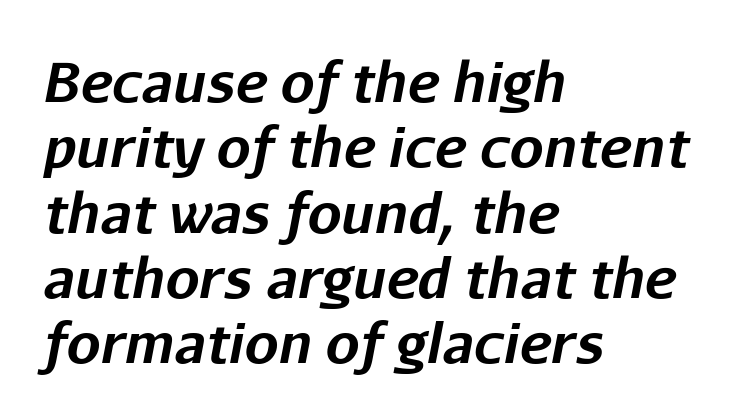
{"italic": "yes", "lean": "right", "slant_degrees": 11, "bold": "yes", "weight": "bold", "width": "normal", "stroke_contrast": "low", "x_height": "medium", "monospaced": "no", "underline": "no", "align": "left", "line_spacing_ratio": 1.21, "letter_spacing": "normal", "letter_spacing_em": 0.0, "glyph_px": 54}
